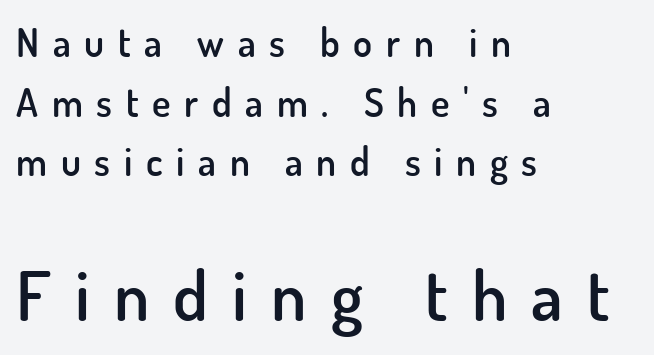
Here the second block reads like a headline and the first like body copy. The type is letterspaced generously, with wide tracking. Notice how the stems are strictly vertical — no italics here. Honestly, the row spacing looks completely unremarkable. On the weight axis this lands at semibold, roughly 600.
